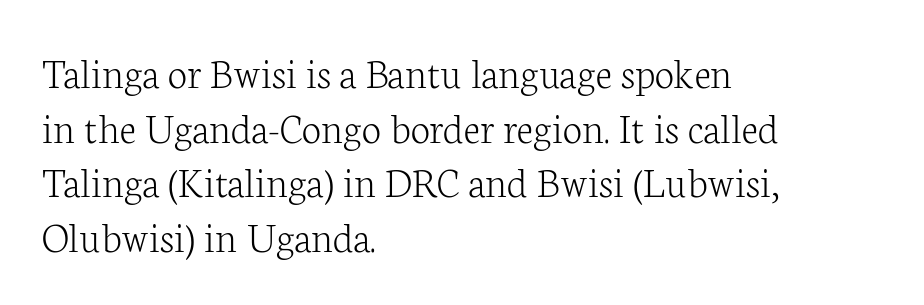
{"serif": "yes", "italic": "no", "bold": "no", "weight": "light", "width": "normal", "stroke_contrast": "low", "x_height": "medium", "monospaced": "no", "underline": "no", "align": "left", "line_spacing_ratio": 1.24, "letter_spacing": "normal", "letter_spacing_em": 0.0, "glyph_px": 44}
